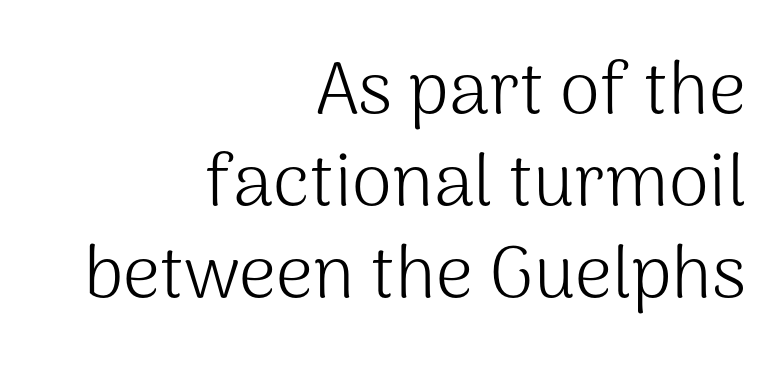
The image shows 73 px light sans-serif type, upright; set right-aligned, normal line spacing (1.26x), normal letter spacing, not underlined; medium stroke contrast and a medium x-height.
